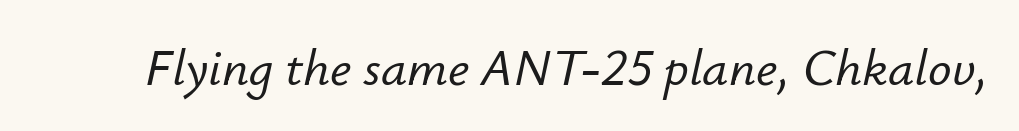
{"italic": "yes", "lean": "right", "slant_degrees": 12, "width": "normal", "stroke_contrast": "low", "x_height": "small", "monospaced": "no", "underline": "no", "letter_spacing": "normal", "letter_spacing_em": 0.0, "glyph_px": 52}
